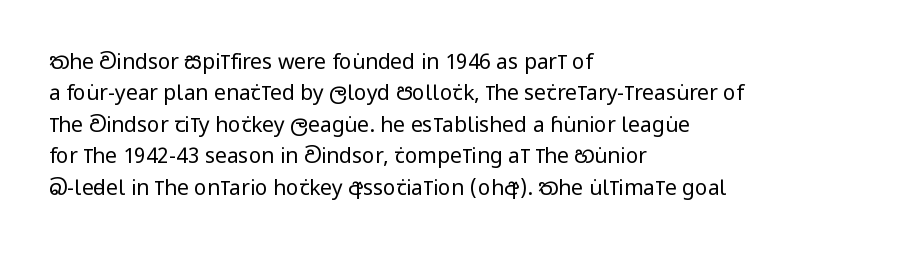
The image shows 21 px text type, upright; set left-aligned, normal line spacing (1.5x), normal letter spacing, not underlined.
